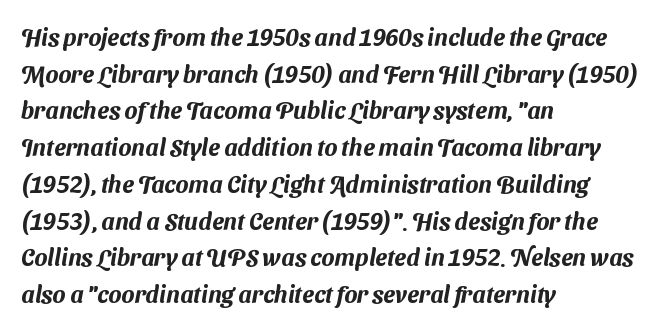
There is no visible air inserted between adjacent glyphs. The text block is weighted toward the left margin, trailing off unevenly rightward. Leading matches the norm, producing a regular column. Anything drawn beneath the words? Only blank space.
